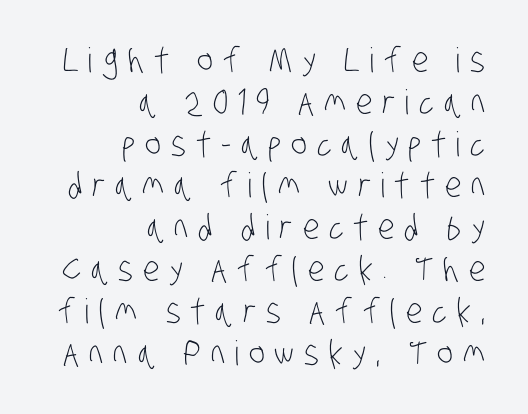
{"serif": "no", "bold": "no", "weight": "light", "width": "condensed", "stroke_contrast": "low", "x_height": "large", "monospaced": "no", "underline": "no", "align": "right", "line_spacing_ratio": 1.23, "letter_spacing": "wide", "letter_spacing_em": 0.29, "glyph_px": 34}
